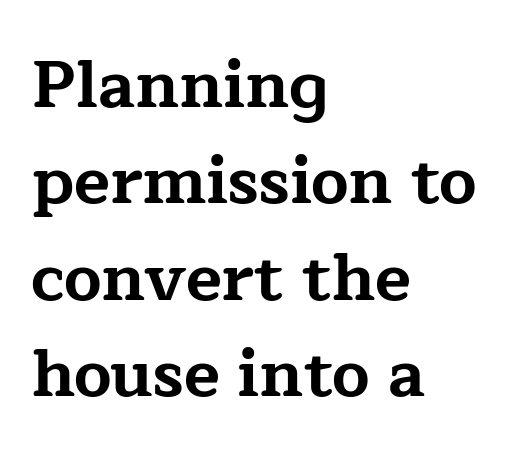
{"serif": "yes", "italic": "no", "bold": "yes", "weight": "bold", "width": "wide", "stroke_contrast": "low", "x_height": "medium", "monospaced": "no", "underline": "no", "align": "left", "line_spacing": "normal", "line_spacing_ratio": 1.46, "letter_spacing": "normal", "letter_spacing_em": 0.0, "glyph_px": 66}
